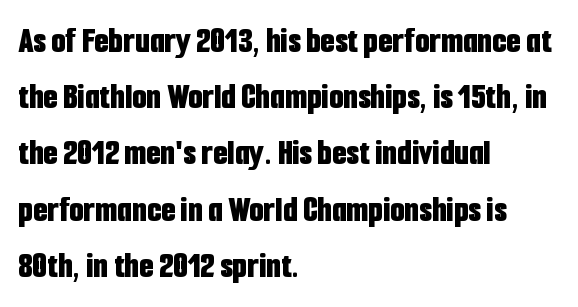
The block of text has a typical density, with ordinary space between rows. Typographically, this falls in the sans-serif category. Upright lettering throughout. Think of a printed novel: that variable character pitch is what you see here. Default kerning and tracking; the words read as compact shapes.
